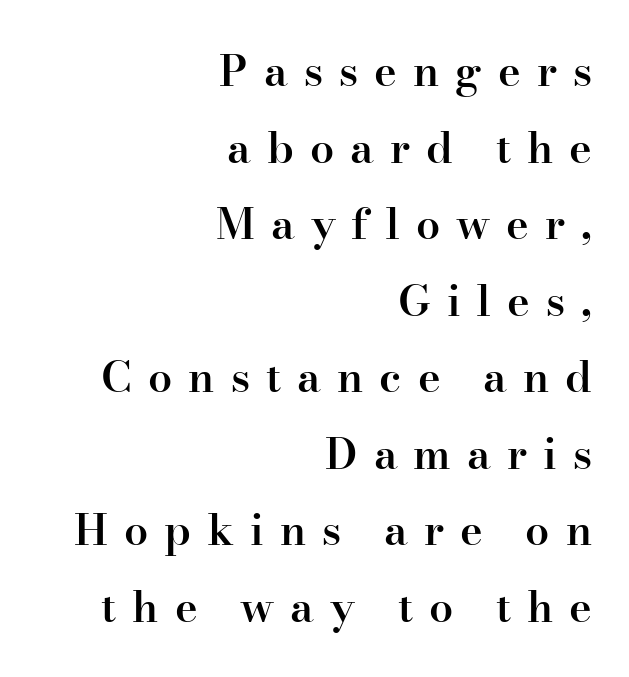
{"serif": "yes", "italic": "no", "bold": "semi", "weight": "semibold", "width": "normal", "stroke_contrast": "high", "x_height": "small", "monospaced": "no", "underline": "no", "align": "right", "line_spacing_ratio": 1.78, "letter_spacing": "wide", "letter_spacing_em": 0.37, "glyph_px": 43}
